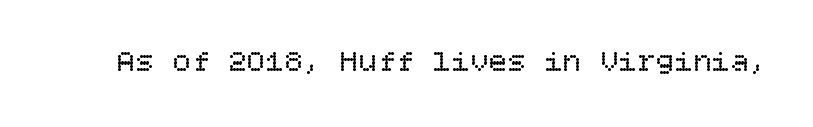
Q: Is the text bold? A: No.
Q: Is the text italic (slanted)? A: No, it is upright.
Q: Is the text underlined? A: No.
Q: Is the spacing between letters normal or unusually wide? A: Normal.
Q: Width (condensed, normal, or wide)? A: Normal.
Q: Stroke contrast? A: Low.
Q: x-height? A: Large.
